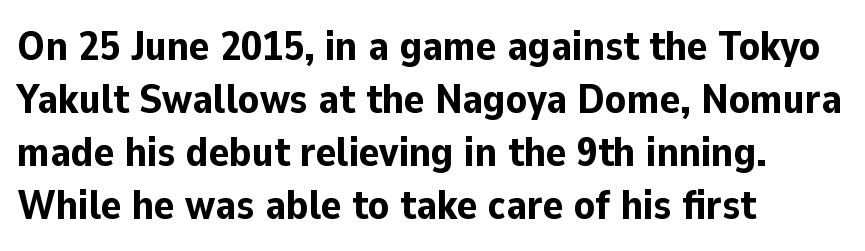
The image shows 42 px bold sans-serif type, upright; set left-aligned, normal line spacing (1.26x), normal letter spacing, not underlined; low stroke contrast and a medium x-height.
